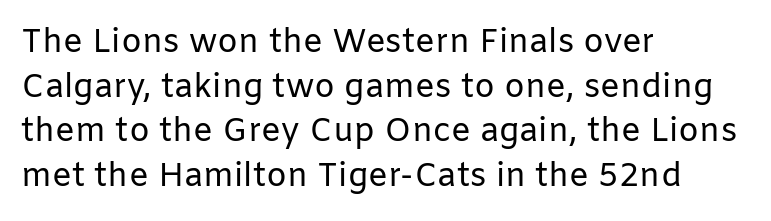
Q: Is the text bold? A: No.
Q: Is the text italic (slanted)? A: No, it is upright.
Q: Is the typeface a serif or a sans-serif typeface? A: Sans-serif.
Q: Is the text underlined? A: No.
Q: How is the paragraph aligned? A: Left-aligned.
Q: Is the spacing between letters normal or unusually wide? A: Normal.
Q: Is the spacing between lines tight, normal or loose? A: Normal.
Q: Width (condensed, normal, or wide)? A: Normal.
Q: Stroke contrast? A: Low.
Q: x-height? A: Medium.
Q: Monospaced? A: No.
